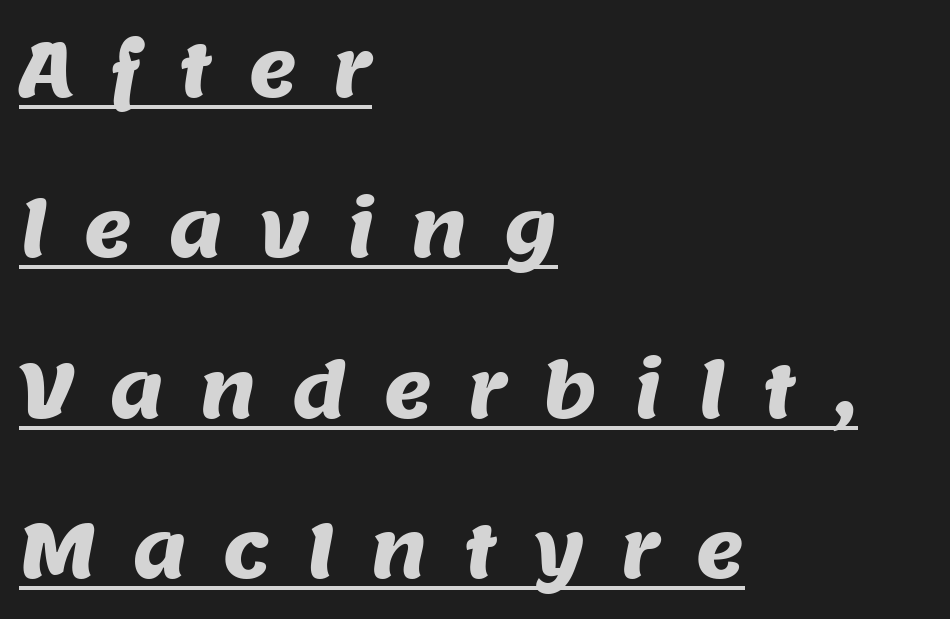
The image shows 75 px sans-serif type; set left-aligned, loose line spacing (2.14x), unusually wide letter spacing (+0.47 em), underlined; medium stroke contrast and a large x-height.
